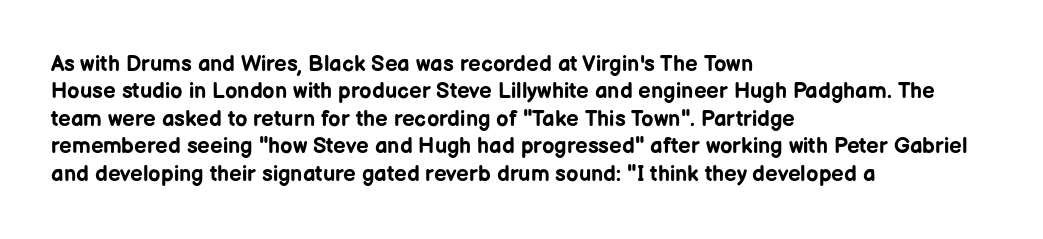
The image shows 22 px bold type, upright; set left-aligned, normal line spacing (1.25x), normal letter spacing, not underlined.
